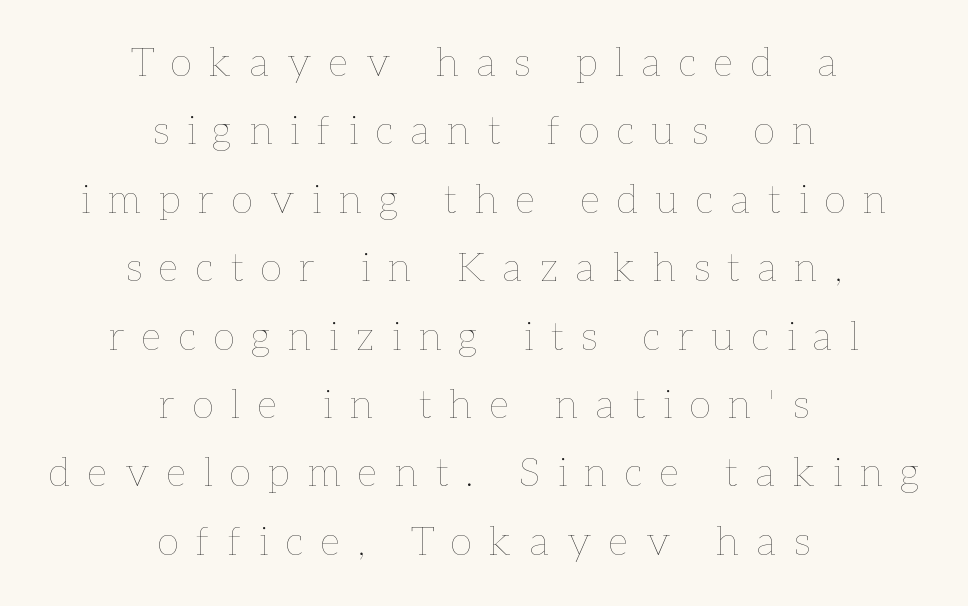
Line starts and ends both wander, symmetrically. Quick note: not italic, upright. Proportional: the letters do not fall into vertical columns. Stems here are at most as thick as an everyday book face. What stands out about the letter spacing? Its width — letters are far apart.
